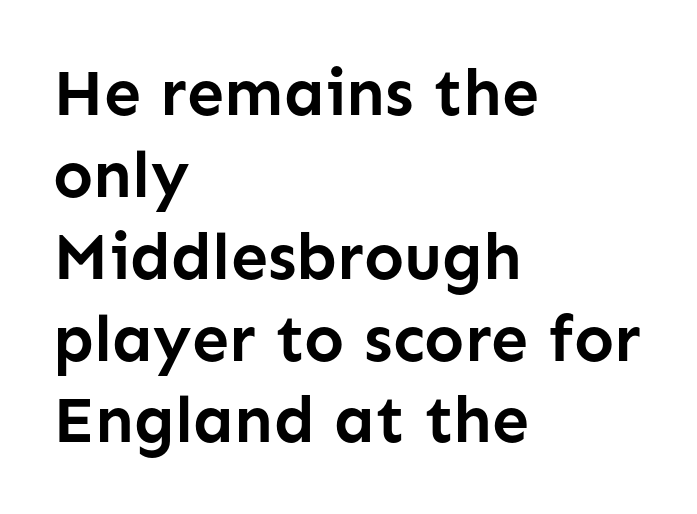
Caption: multi-line text, flush left, ragged right. Each word holds together tightly as a unit, with standard inter-letter gaps. Are there feet on the stems? There aren't — it's a sans. Think of a printed novel: that variable character pitch is what you see here. Stroke thickness is high; the sample reads as a true bold. The baseline area is clear.
